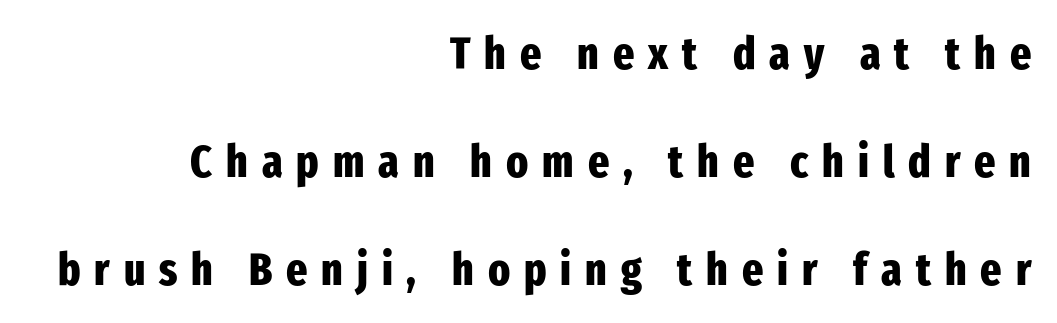
{"serif": "no", "italic": "no", "bold": "yes", "weight": "heavy", "width": "condensed", "stroke_contrast": "low", "x_height": "medium", "monospaced": "no", "underline": "no", "align": "right", "line_spacing": "loose", "line_spacing_ratio": 2.4, "letter_spacing": "wide", "letter_spacing_em": 0.31, "glyph_px": 45}
